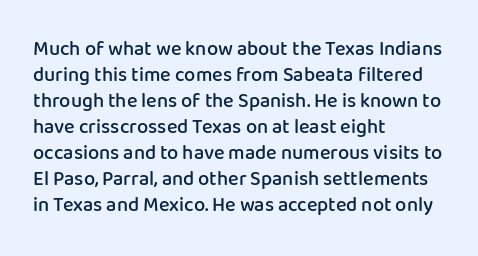
Q: Is the text bold? A: Semi-bold.
Q: Is the text italic (slanted)? A: No, it is upright.
Q: Is the text underlined? A: No.
Q: How is the paragraph aligned? A: Left-aligned.
Q: Is the spacing between letters normal or unusually wide? A: Normal.
Q: Is the spacing between lines tight, normal or loose? A: Normal.
